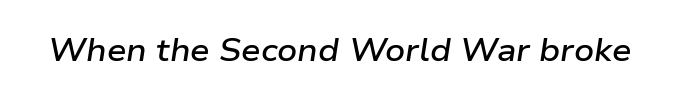
Plain, unruled lines of type. Quick note: italic. This sample uses plain, unmodified letter spacing. The glyphs have the mass of a demibold cut, below bold. These lines are rendered in a variable-pitch font.
